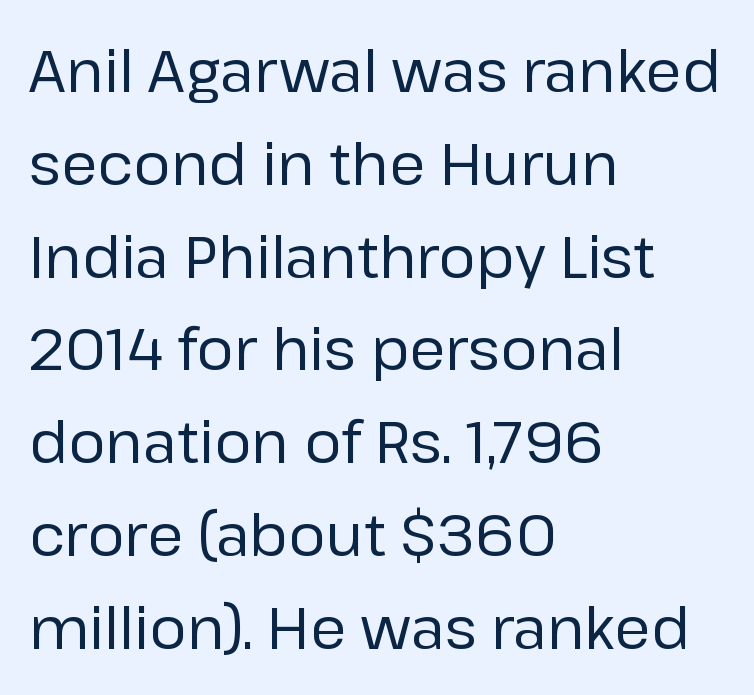
{"serif": "no", "italic": "no", "bold": "no", "weight": "regular", "width": "normal", "stroke_contrast": "low", "x_height": "medium", "monospaced": "no", "underline": "no", "align": "left", "line_spacing": "normal", "line_spacing_ratio": 1.6, "letter_spacing": "normal", "letter_spacing_em": 0.0, "glyph_px": 58}
